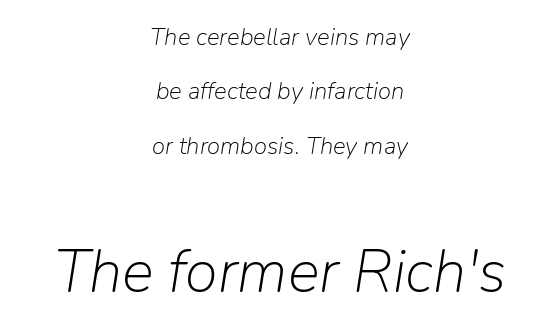
The face used here is proportionally spaced, like ordinary book or web type. The lines in this sample share a center point and differ in where they start and stop. Italic? Definitely — the glyphs are oblique. Letters have the restrained weight of plain body copy at most. This sample trades compactness for vertical openness between lines. The line texture is even and compact thanks to regular tracking.
